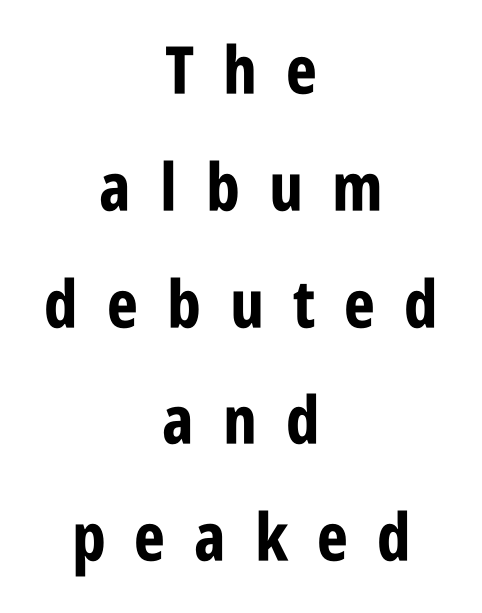
{"serif": "no", "italic": "no", "bold": "yes", "weight": "bold", "width": "condensed", "stroke_contrast": "low", "x_height": "large", "monospaced": "no", "underline": "no", "align": "center", "line_spacing_ratio": 1.77, "letter_spacing": "wide", "letter_spacing_em": 0.44, "glyph_px": 66}
